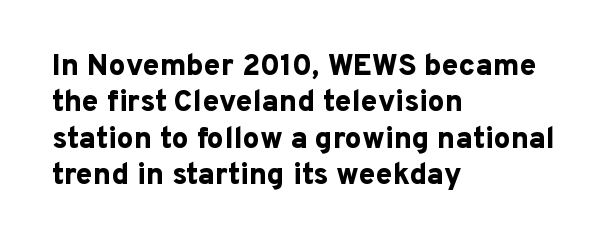
The image shows 30 px bold sans-serif type, upright; set left-aligned, line spacing 1.21x, normal letter spacing, not underlined; low stroke contrast and a medium x-height.
